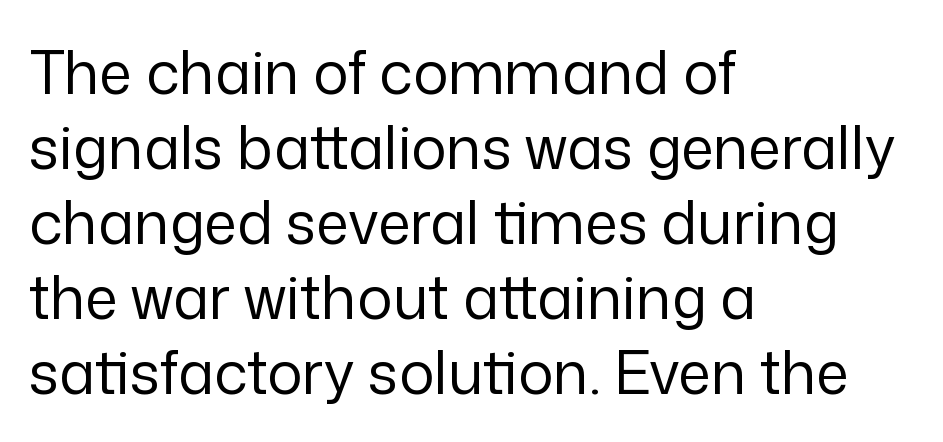
The image shows 59 px regular-weight sans-serif type, upright; set left-aligned, normal line spacing (1.27x), normal letter spacing, not underlined; low stroke contrast and a medium x-height.
